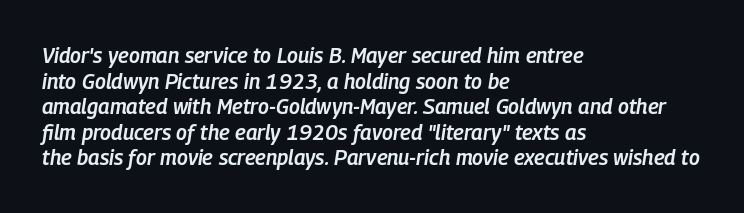
The image shows 21 px text type, italic (leaning right); set left-aligned, line spacing 1.22x, normal letter spacing, not underlined.
